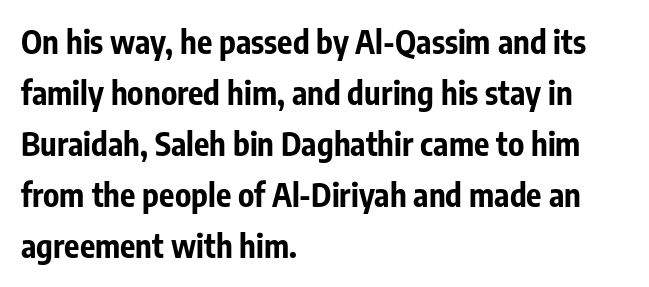
Q: Is the text bold? A: Yes.
Q: Is the text italic (slanted)? A: No, it is upright.
Q: Is the typeface a serif or a sans-serif typeface? A: Sans-serif.
Q: Is the text underlined? A: No.
Q: How is the paragraph aligned? A: Left-aligned.
Q: Is the spacing between letters normal or unusually wide? A: Normal.
Q: Is the spacing between lines tight, normal or loose? A: Normal.
Q: Width (condensed, normal, or wide)? A: Condensed.
Q: Stroke contrast? A: Low.
Q: x-height? A: Medium.
Q: Monospaced? A: No.
